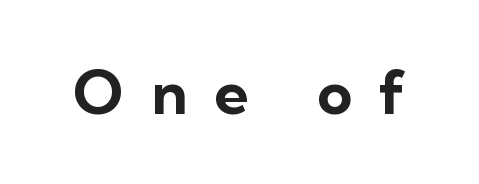
The image shows 60 px bold sans-serif type, upright; set unusually wide letter spacing (+0.46 em), not underlined; low stroke contrast and a medium x-height.
